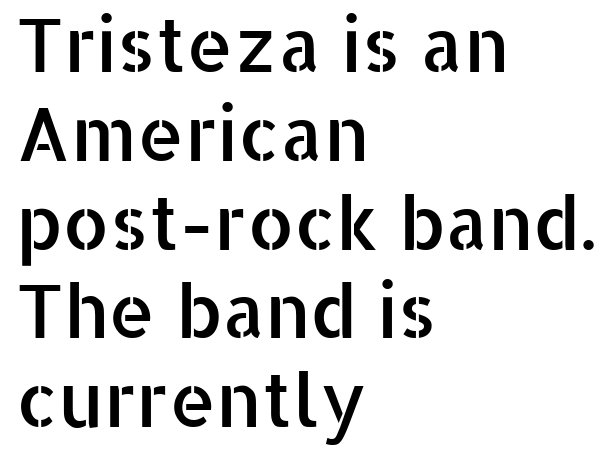
The image shows 74 px sans-serif type, upright; set left-aligned, line spacing 1.2x, normal letter spacing, not underlined; low stroke contrast and a medium x-height.
